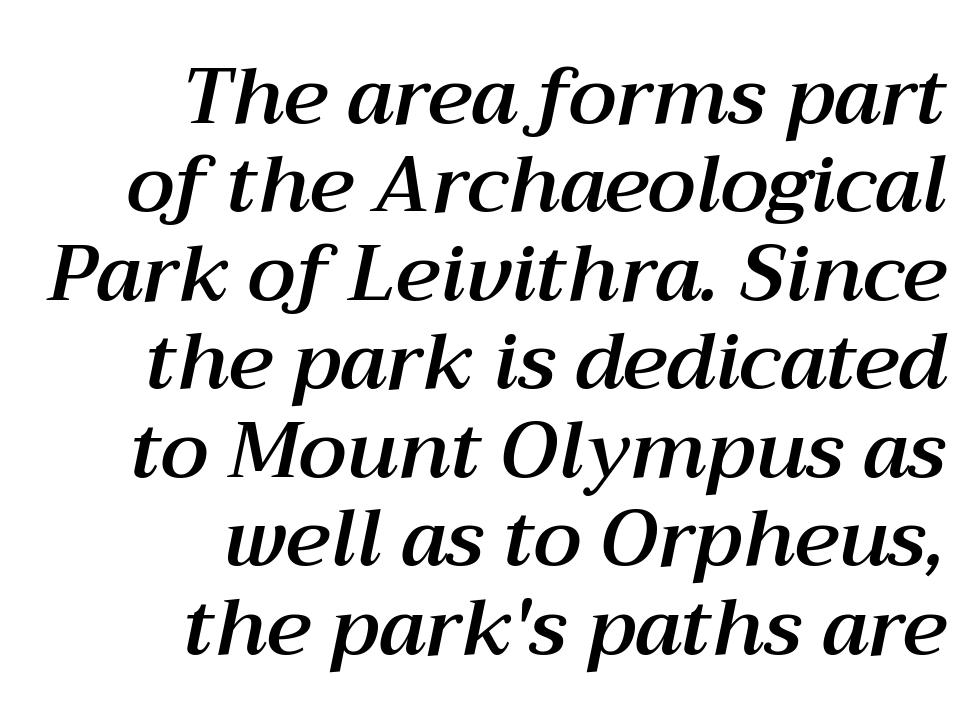
Q: Is the text italic (slanted)? A: Yes, it leans right by about 12 degrees.
Q: Is the text underlined? A: No.
Q: How is the paragraph aligned? A: Right-aligned.
Q: Is the spacing between letters normal or unusually wide? A: Normal.
Q: Is the spacing between lines tight, normal or loose? A: Tight.
Q: Width (condensed, normal, or wide)? A: Normal.
Q: Stroke contrast? A: Medium.
Q: x-height? A: Medium.
Q: Monospaced? A: No.
